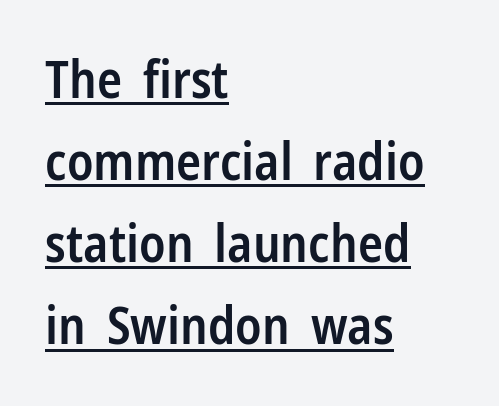
Q: Is the text bold? A: Semi-bold.
Q: Is the text italic (slanted)? A: No, it is upright.
Q: Is the typeface a serif or a sans-serif typeface? A: Sans-serif.
Q: Is the text underlined? A: Yes.
Q: How is the paragraph aligned? A: Left-aligned.
Q: Is the spacing between letters normal or unusually wide? A: Normal.
Q: Is the spacing between lines tight, normal or loose? A: Normal.
Q: Width (condensed, normal, or wide)? A: Condensed.
Q: Stroke contrast? A: Low.
Q: x-height? A: Medium.
Q: Monospaced? A: No.
